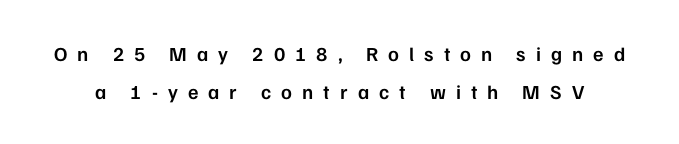
The image shows 20 px text type, upright; set line spacing 1.88x, unusually wide letter spacing (+0.5 em), not underlined.
